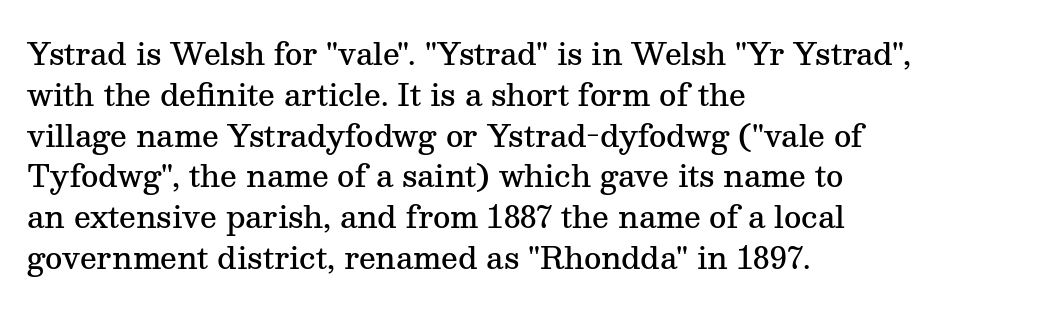
Plain, unruled lines of type. Italic? Not at all — the glyphs are vertical. Each letter keeps its own natural width here, so spacing adapts to shape. Casual observation: everything's shoved over to the left. The lines sit at an ordinary, default distance from one another. The typeface chosen for these lines features serifs.
